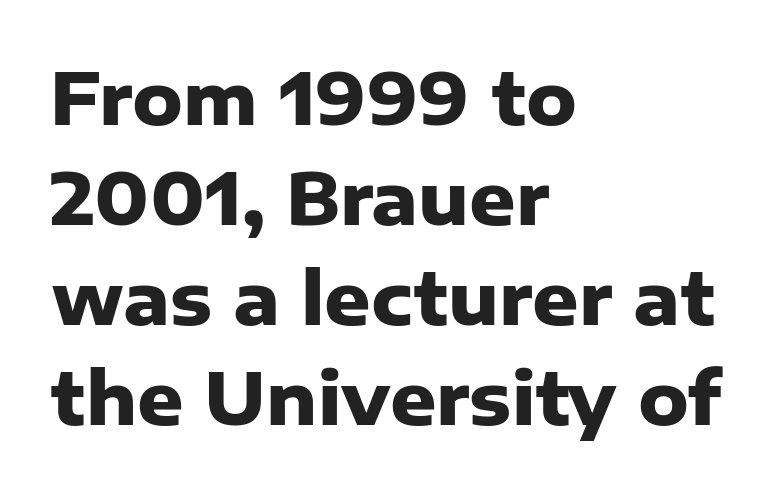
The image shows 72 px heavy sans-serif type, upright; set left-aligned, normal line spacing (1.39x), normal letter spacing, not underlined; low stroke contrast and a medium x-height.
